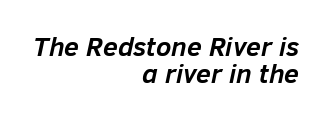
{"italic": "yes", "lean": "right", "slant_degrees": 12, "bold": "yes", "underline": "no", "align": "right", "line_spacing": "tight", "line_spacing_ratio": 1.01, "letter_spacing": "normal", "letter_spacing_em": 0.0, "glyph_px": 27}
